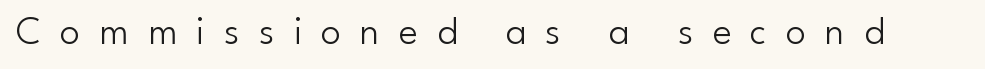
The image shows 40 px light sans-serif type, upright; set unusually wide letter spacing (+0.48 em), not underlined; low stroke contrast and a small x-height.
